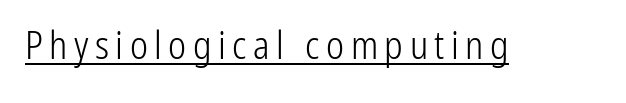
Q: Is the text bold? A: No.
Q: Is the text italic (slanted)? A: No, it is upright.
Q: Is the typeface a serif or a sans-serif typeface? A: Sans-serif.
Q: Is the text underlined? A: Yes.
Q: Width (condensed, normal, or wide)? A: Condensed.
Q: Stroke contrast? A: Low.
Q: x-height? A: Medium.
Q: Monospaced? A: No.
